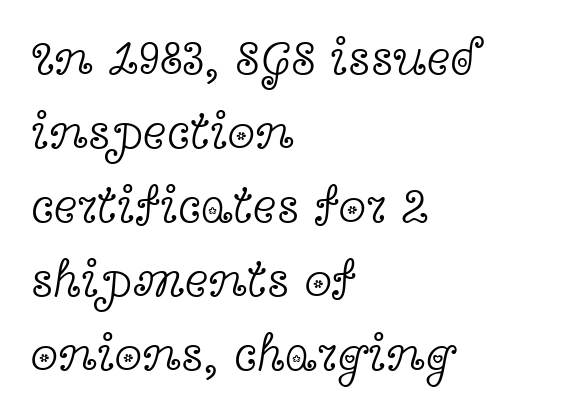
Serifs: yes, visible at the terminals of the letterforms. This sample has the flowing, uneven cadence of proportional lettering. Quick note: interline space is typical. The rendering keeps characters at their native spacing. The lines in this sample share a left origin and differ only in where they stop. Vertical strokes here are truly vertical.
